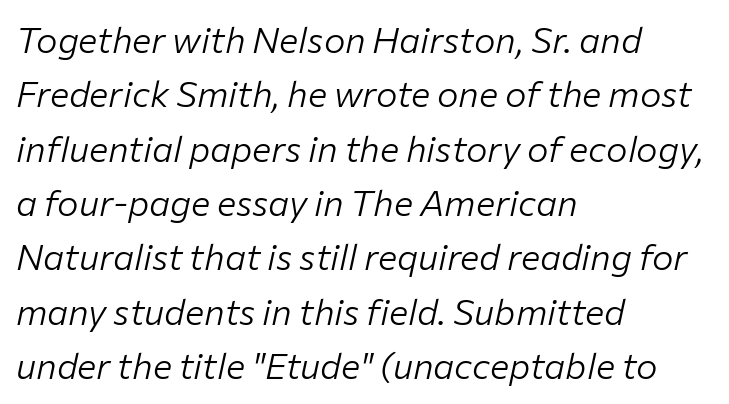
Q: Is the text bold? A: No.
Q: Is the text italic (slanted)? A: Yes, it leans right by about 12 degrees.
Q: Is the text underlined? A: No.
Q: How is the paragraph aligned? A: Left-aligned.
Q: Is the spacing between letters normal or unusually wide? A: Normal.
Q: Is the spacing between lines tight, normal or loose? A: Normal.
Q: Width (condensed, normal, or wide)? A: Normal.
Q: Stroke contrast? A: Low.
Q: x-height? A: Medium.
Q: Monospaced? A: No.
